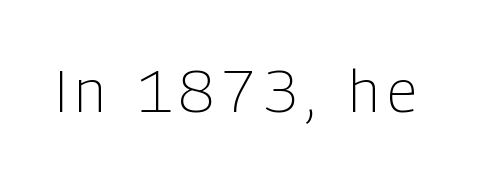
Character widths vary here, with narrow letters taking less room than wide ones. The designer went with a sans here, leaving each stem footless. Summary of weight: not heavy and not bold. Do the letters lean? They stand straight. Check the space under the baseline: it is left empty.
